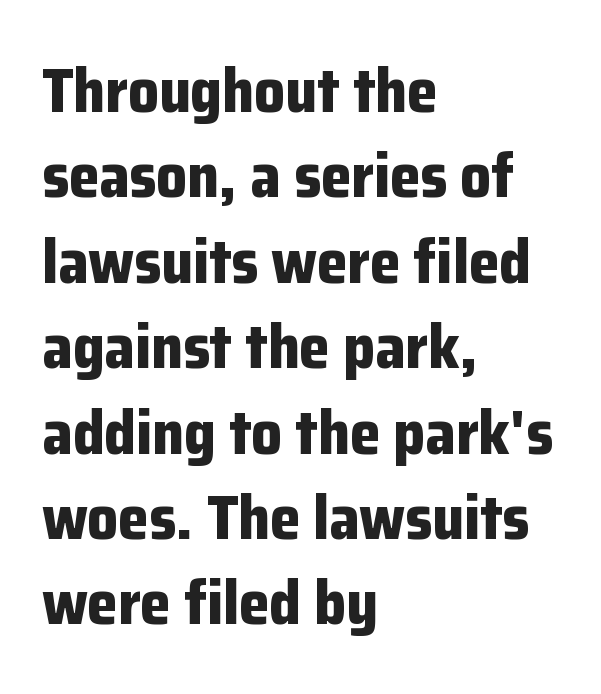
The image shows 61 px bold sans-serif type, upright; set left-aligned, normal line spacing (1.4x), normal letter spacing, not underlined; low stroke contrast and a medium x-height.
